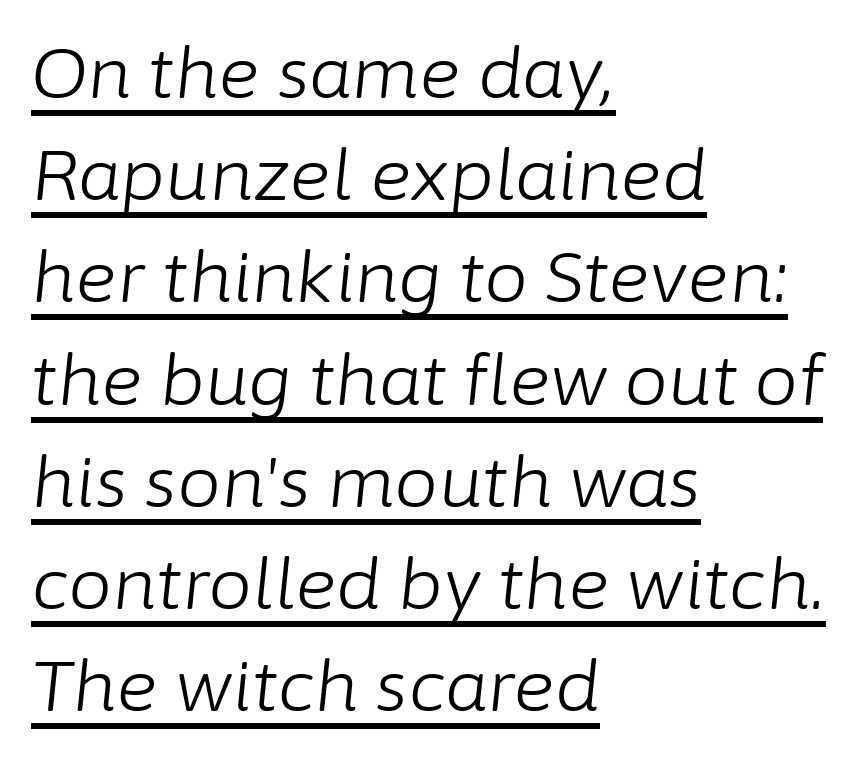
Character widths vary here, with narrow letters taking less room than wide ones. Compared with a centered layout, this one pins lines to the left instead. The designer left line spacing at the default. The line texture is even and compact thanks to regular tracking. Check the space under the baseline: a stroke is drawn there.
